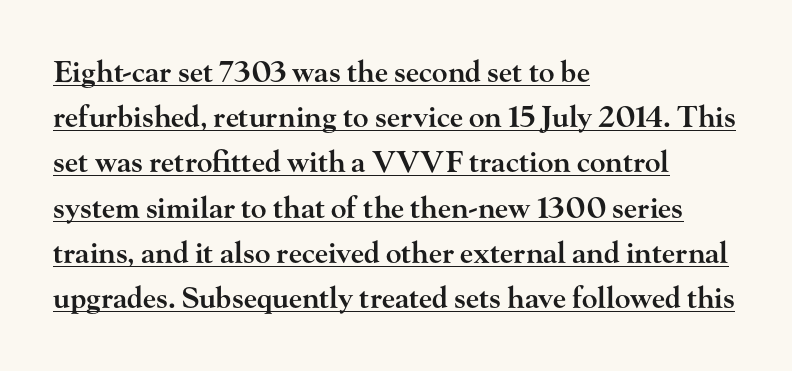
Quick note: not italic, upright. You can tell from the footed stems that serif type was used. Summary of weight: moderately heavy, a semibold. Default kerning and tracking; the words read as compact shapes. Does the leading feel generous? No, just average.
